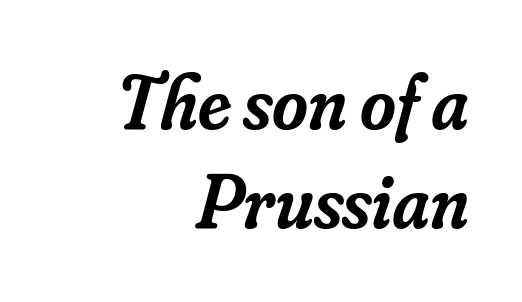
The image shows 77 px semibold serif type, italic (leaning right); set right-aligned, normal line spacing (1.29x), normal letter spacing, not underlined; low stroke contrast and a small x-height.
